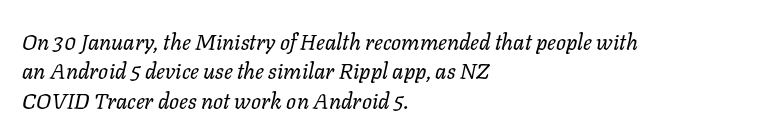
Q: Is the text bold? A: No.
Q: Is the text italic (slanted)? A: Yes, it leans right by about 11 degrees.
Q: Is the text underlined? A: No.
Q: How is the paragraph aligned? A: Left-aligned.
Q: Is the spacing between letters normal or unusually wide? A: Normal.
Q: Is the spacing between lines tight, normal or loose? A: Normal.
